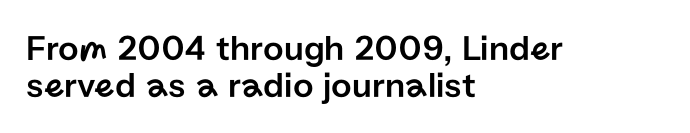
All the whitespace from short lines collects on the right. Character widths vary here, with narrow letters taking less room than wide ones. Bare-footed words on every line. Students, observe: this is what under-led, compact text looks like.
